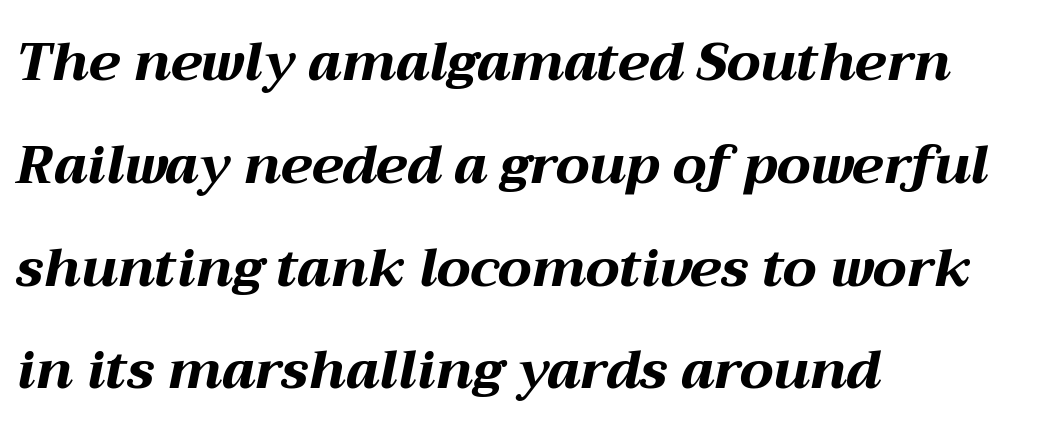
The image shows 53 px bold, wide type, italic (leaning right); set left-aligned, loose line spacing (1.94x), normal letter spacing, not underlined; medium stroke contrast and a medium x-height.
